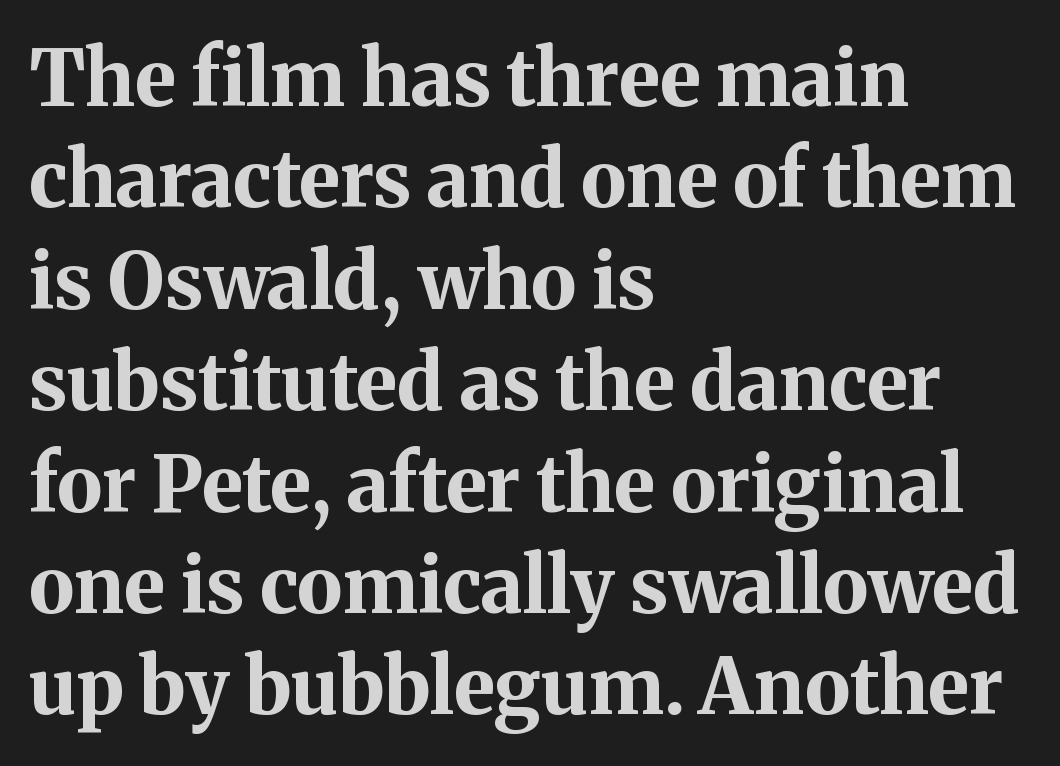
{"serif": "yes", "italic": "no", "bold": "yes", "weight": "bold", "width": "normal", "stroke_contrast": "medium", "x_height": "medium", "monospaced": "no", "underline": "no", "align": "left", "line_spacing": "normal", "line_spacing_ratio": 1.3, "letter_spacing": "normal", "letter_spacing_em": 0.0, "glyph_px": 78}
